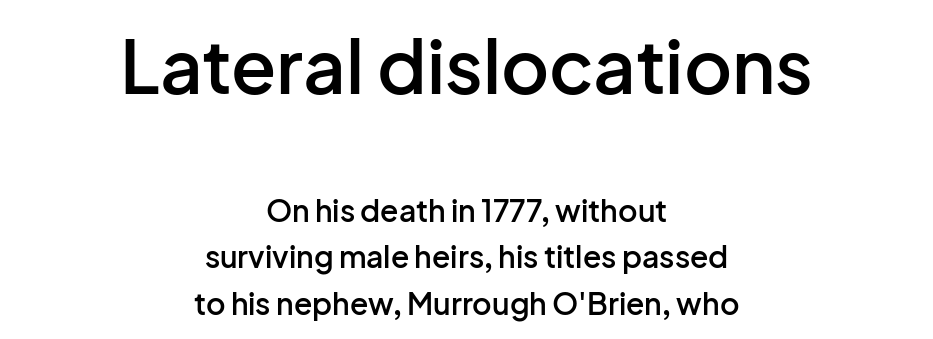
The font is running at a semibold setting, under full bold. Nobody touched the tracking dial on this one. Only glyphs here, with clear space below each row. Varying glyph widths throughout — classic text-font behaviour. A roman cut, with each character standing at attention.
